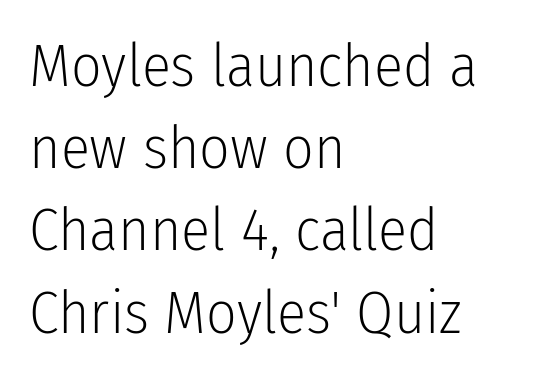
The image shows 60 px light, condensed sans-serif type, upright; set left-aligned, normal line spacing (1.37x), normal letter spacing, not underlined; low stroke contrast and a medium x-height.
